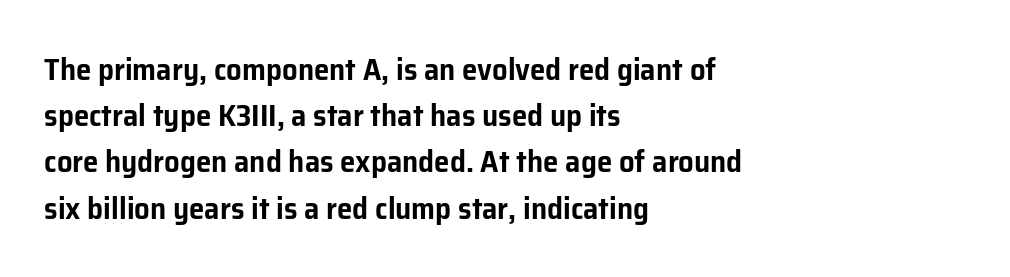
The image shows 31 px sans-serif type, upright; set left-aligned, normal line spacing (1.49x), normal letter spacing, not underlined; low stroke contrast and a medium x-height.
